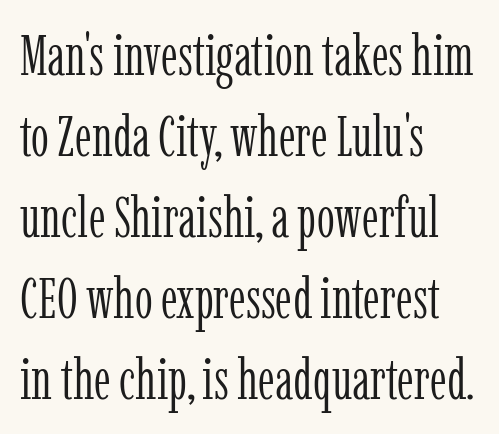
Q: Is the text bold? A: No.
Q: Is the text italic (slanted)? A: No, it is upright.
Q: Is the typeface a serif or a sans-serif typeface? A: Serif.
Q: Is the text underlined? A: No.
Q: How is the paragraph aligned? A: Left-aligned.
Q: Is the spacing between letters normal or unusually wide? A: Normal.
Q: Is the spacing between lines tight, normal or loose? A: Normal.
Q: Width (condensed, normal, or wide)? A: Condensed.
Q: Stroke contrast? A: Low.
Q: x-height? A: Medium.
Q: Monospaced? A: No.
